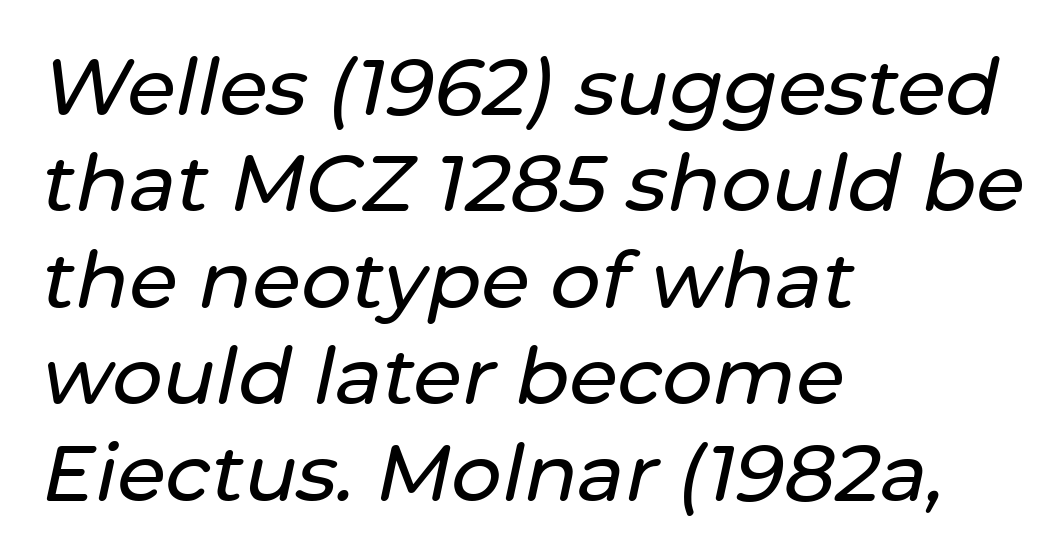
The letters advance in unequal steps, a hallmark of proportional type. Does the lettering tilt? It does — this is italic. Each word holds together tightly as a unit, with standard inter-letter gaps. The string is rendered with underlining switched off. A classic flush-left, rag-right setting is used for this passage.
